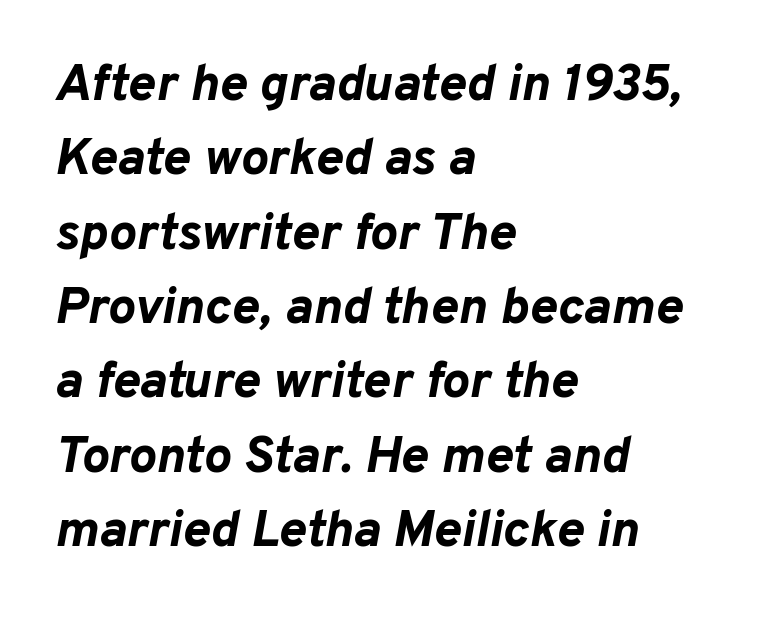
{"italic": "yes", "lean": "right", "slant_degrees": 10, "bold": "yes", "weight": "bold", "width": "normal", "stroke_contrast": "low", "x_height": "medium", "monospaced": "no", "underline": "no", "align": "left", "line_spacing": "normal", "line_spacing_ratio": 1.43, "letter_spacing": "normal", "letter_spacing_em": 0.0, "glyph_px": 52}
